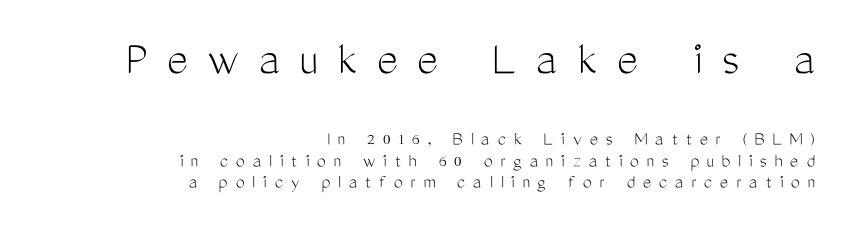
{"serif": "no", "italic": "no", "bold": "no", "weight": "light", "width": "condensed", "stroke_contrast": "medium", "x_height": "medium", "monospaced": "no", "underline": "no", "align": "right", "line_spacing": "tight", "line_spacing_ratio": 1.07, "letter_spacing": "wide", "letter_spacing_em": 0.38, "larger_block": "first", "size_ratio": 2.5, "glyph_px": 50}
